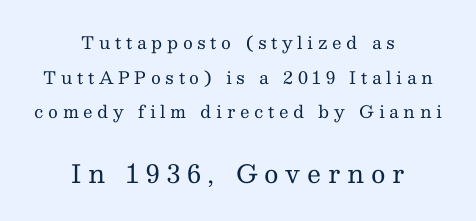
The face looks like a standard text weight, possibly lighter. Visually, the bottom section dominates because its glyphs are scaled up. The glyphs are unaccompanied by any horizontal stroke below them. Characters follow at a spacing far wider than the type designer built in. Centered paragraph, ragged on both sides. These lines stand farther apart than default settings would place them.
